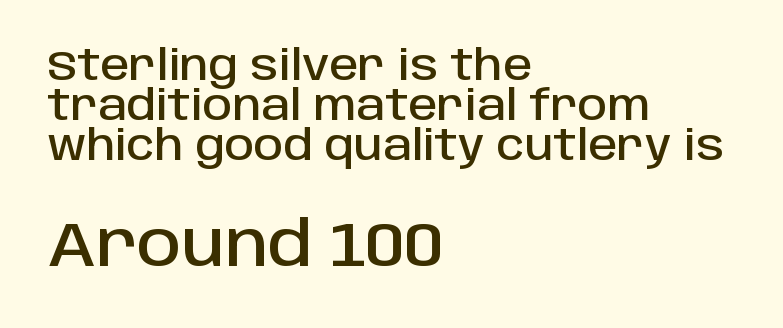
The image shows 62 px sans-serif type, upright; set left-aligned, tight line spacing (0.97x), normal letter spacing, not underlined; the second (bottom) block is 1.51x larger; low stroke contrast and a large x-height.
